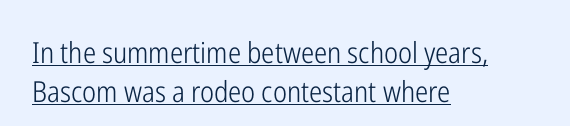
The image shows 29 px light, condensed sans-serif type, upright; set left-aligned, normal line spacing (1.34x), normal letter spacing, underlined; low stroke contrast and a medium x-height.
